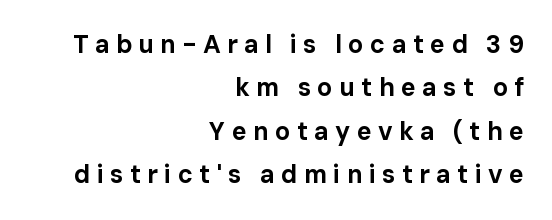
Q: Is the text bold? A: Yes.
Q: Is the text italic (slanted)? A: No, it is upright.
Q: Is the text underlined? A: No.
Q: How is the paragraph aligned? A: Right-aligned.
Q: Is the spacing between letters normal or unusually wide? A: Unusually wide.
